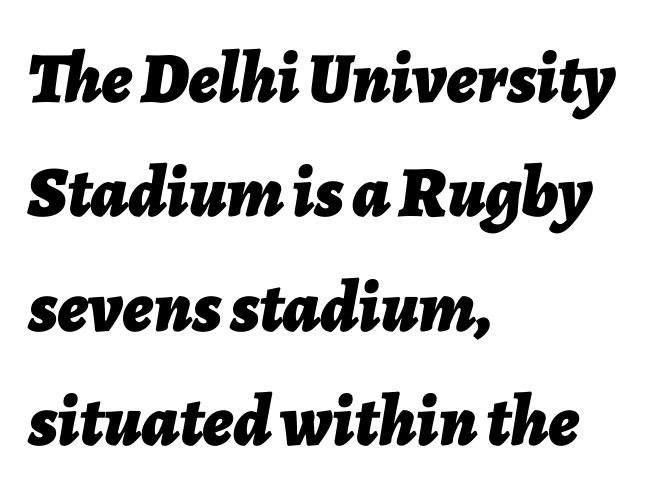
Q: Is the text bold? A: Yes.
Q: Is the text italic (slanted)? A: Yes, it leans right by about 7 degrees.
Q: Is the text underlined? A: No.
Q: How is the paragraph aligned? A: Left-aligned.
Q: Is the spacing between letters normal or unusually wide? A: Normal.
Q: Is the spacing between lines tight, normal or loose? A: Normal.
Q: Width (condensed, normal, or wide)? A: Normal.
Q: Stroke contrast? A: Low.
Q: x-height? A: Medium.
Q: Monospaced? A: No.
